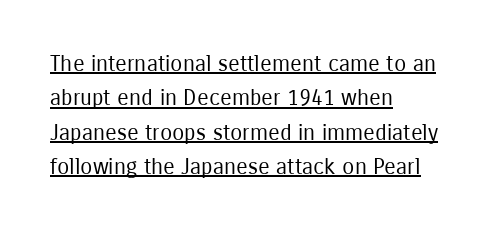
{"italic": "no", "bold": "no", "underline": "yes", "align": "left", "line_spacing": "normal", "line_spacing_ratio": 1.56, "letter_spacing": "normal", "letter_spacing_em": 0.0, "glyph_px": 22}
